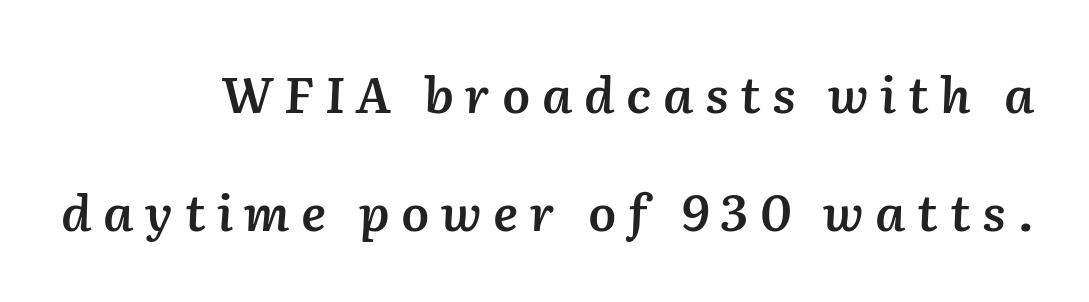
Q: Is the text bold? A: Semi-bold.
Q: Is the text italic (slanted)? A: Yes, it leans right by about 2 degrees.
Q: Is the text underlined? A: No.
Q: How is the paragraph aligned? A: Right-aligned.
Q: Is the spacing between letters normal or unusually wide? A: Unusually wide.
Q: Is the spacing between lines tight, normal or loose? A: Loose.
Q: Width (condensed, normal, or wide)? A: Normal.
Q: Stroke contrast? A: Medium.
Q: x-height? A: Medium.
Q: Monospaced? A: No.
